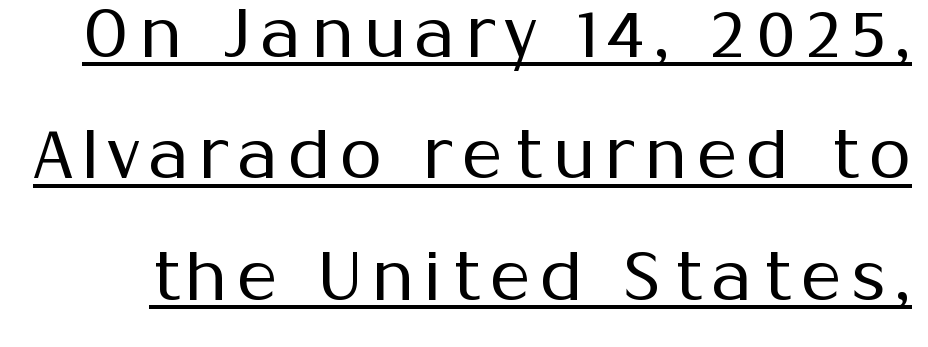
{"serif": "no", "italic": "no", "bold": "no", "weight": "regular", "width": "normal", "stroke_contrast": "medium", "x_height": "medium", "monospaced": "no", "underline": "yes", "line_spacing_ratio": 1.76, "glyph_px": 69}
